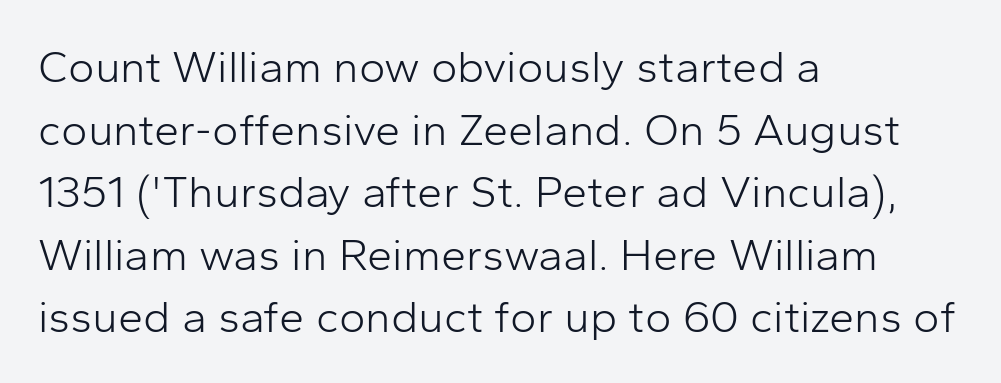
Q: Is the text bold? A: No.
Q: Is the text italic (slanted)? A: No, it is upright.
Q: Is the typeface a serif or a sans-serif typeface? A: Sans-serif.
Q: Is the text underlined? A: No.
Q: How is the paragraph aligned? A: Left-aligned.
Q: Is the spacing between letters normal or unusually wide? A: Normal.
Q: Is the spacing between lines tight, normal or loose? A: Normal.
Q: Width (condensed, normal, or wide)? A: Normal.
Q: Stroke contrast? A: Low.
Q: x-height? A: Medium.
Q: Monospaced? A: No.
